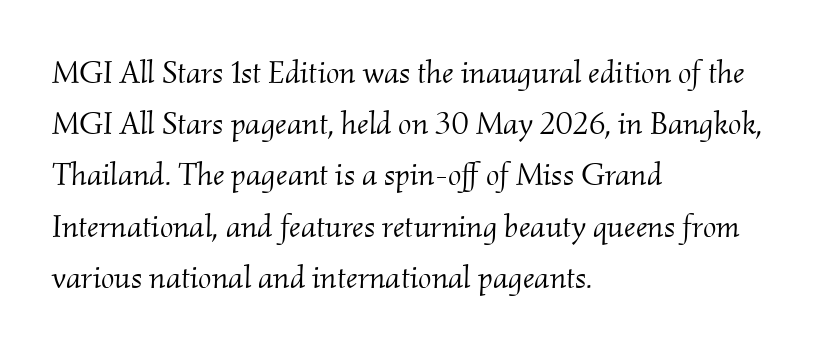
The glyphs look as if they've been sheared to an angle. The space beneath each line is pristine and unruled. Every row of glyphs begins at an identical x-position on the left. Observe the ordinary spacing: letters are neighbours, not strangers. The vertical gap from one line to the next is medium.
